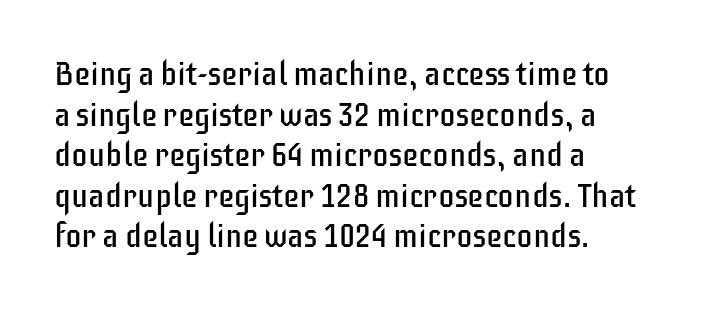
The image shows 33 px regular-weight, condensed sans-serif type, upright; set left-aligned, line spacing 1.23x, normal letter spacing, not underlined; low stroke contrast and a large x-height.
